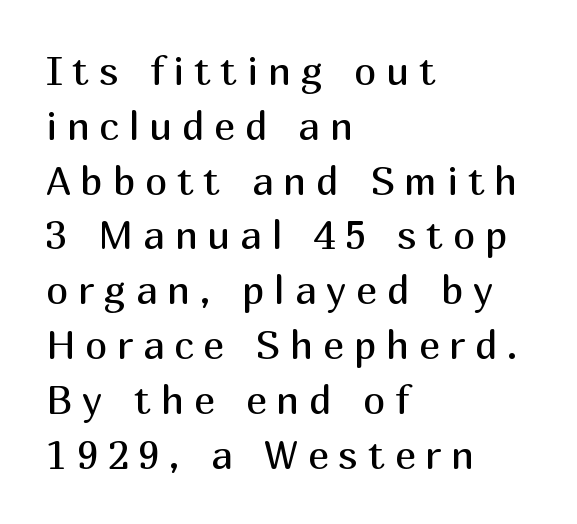
Think of a printed novel: that variable character pitch is what you see here. You could only call the tracking loose — the letters float apart. Is this a sans? Yes — the strokes have no serifs. This sample uses an upright cut, with every glyph sitting square on the baseline.
